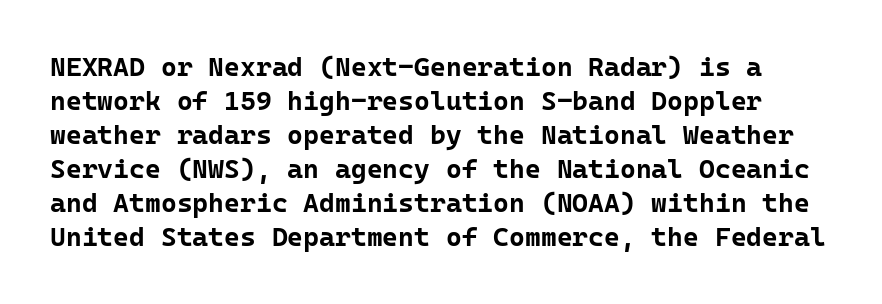
The image shows 27 px bold type, upright; set normal line spacing (1.26x), normal letter spacing, not underlined.
